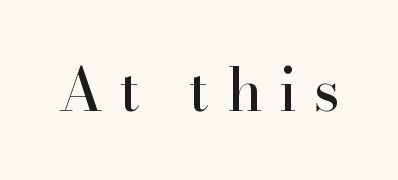
I'd call this a serif setting — the letters wear small feet. Posture: upright roman. The area under the type is left untouched. The letters advance in unequal steps, a hallmark of proportional type. Is the letter spacing exaggerated? Yes — the characters are pushed far apart.
